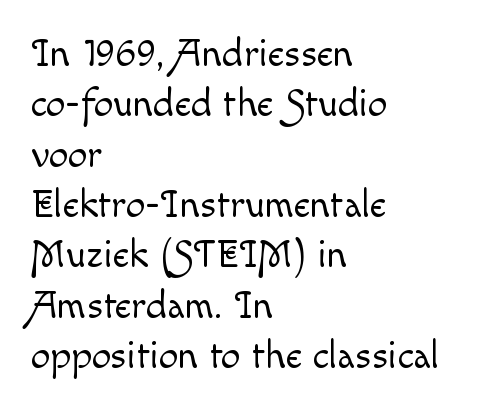
{"italic": "no", "bold": "no", "weight": "light", "width": "normal", "x_height": "small", "monospaced": "no", "underline": "no", "align": "left", "line_spacing": "normal", "line_spacing_ratio": 1.29, "letter_spacing": "normal", "letter_spacing_em": 0.0, "glyph_px": 39}
